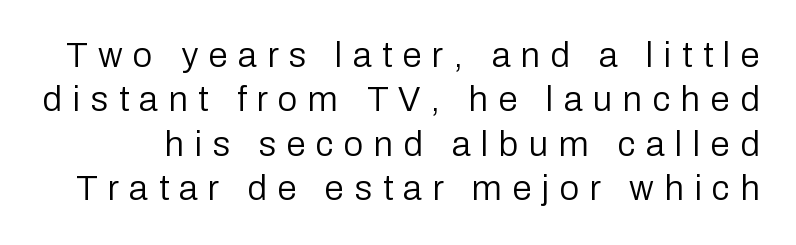
Q: Is the text bold? A: No.
Q: Is the text italic (slanted)? A: No, it is upright.
Q: Is the typeface a serif or a sans-serif typeface? A: Sans-serif.
Q: Is the text underlined? A: No.
Q: Is the spacing between letters normal or unusually wide? A: Unusually wide.
Q: Is the spacing between lines tight, normal or loose? A: Normal.
Q: Width (condensed, normal, or wide)? A: Normal.
Q: Stroke contrast? A: Low.
Q: x-height? A: Medium.
Q: Monospaced? A: No.
